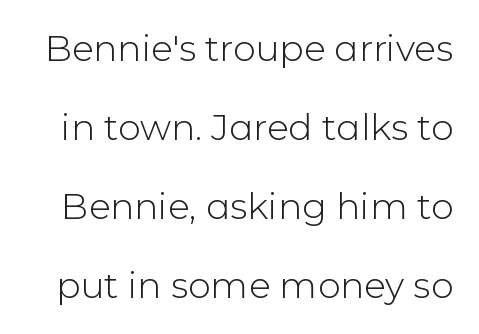
Q: Is the text bold? A: No.
Q: Is the text italic (slanted)? A: No, it is upright.
Q: Is the typeface a serif or a sans-serif typeface? A: Sans-serif.
Q: Is the text underlined? A: No.
Q: Is the spacing between letters normal or unusually wide? A: Normal.
Q: Is the spacing between lines tight, normal or loose? A: Loose.
Q: Width (condensed, normal, or wide)? A: Normal.
Q: Stroke contrast? A: Low.
Q: x-height? A: Medium.
Q: Monospaced? A: No.
